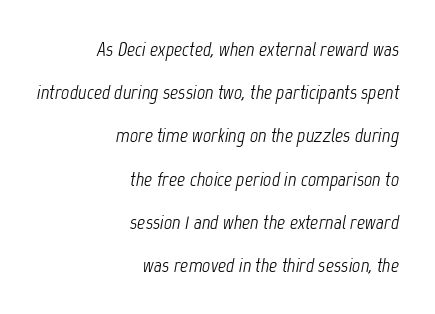
The image shows 20 px text type, italic (leaning right); set right-aligned, loose line spacing (2.16x), normal letter spacing, not underlined.
